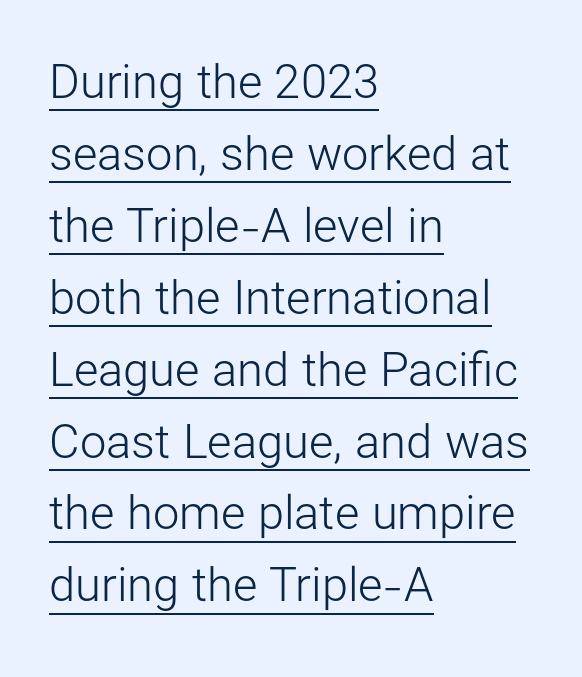
A sans-serif font was chosen for this passage. Ascenders rise straight up at ninety degrees. Casual observation: everything's shoved over to the left. Varying glyph widths throughout — classic text-font behaviour. The characters are drawn with everyday or finer stroke widths.
